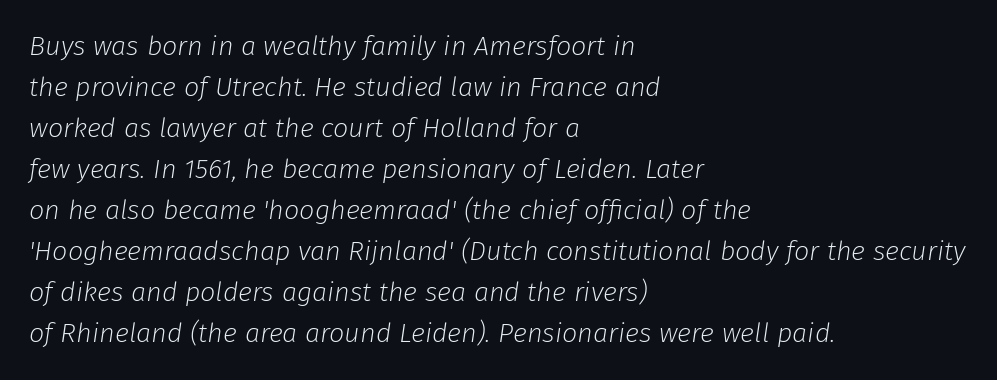
The image shows 27 px text type, italic (leaning right); set left-aligned, normal line spacing (1.52x), normal letter spacing, not underlined.
